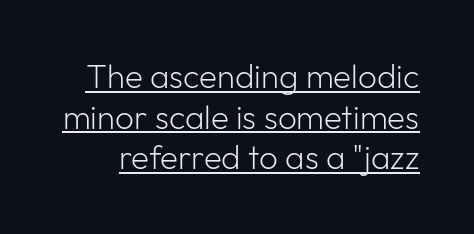
{"serif": "no", "italic": "no", "bold": "no", "weight": "light", "width": "normal", "stroke_contrast": "low", "x_height": "medium", "monospaced": "no", "underline": "yes", "line_spacing_ratio": 1.23, "letter_spacing": "normal", "letter_spacing_em": 0.0, "glyph_px": 33}
